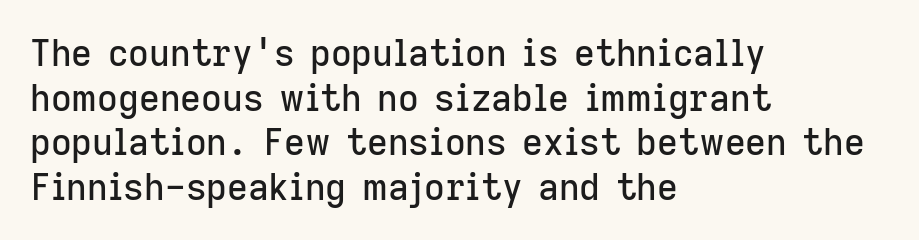
The image shows 36 px sans-serif type, upright; set left-aligned, line spacing 1.24x, normal letter spacing, not underlined; low stroke contrast and a medium x-height.
